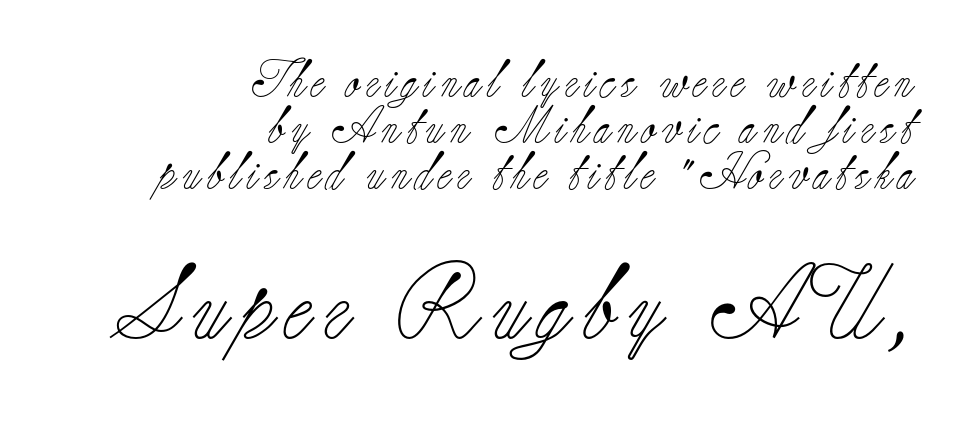
The image shows 74 px light serif type; set right-aligned, line spacing 1.24x, not underlined; the second (bottom) block is 2.0x larger; low stroke contrast and a small x-height.
